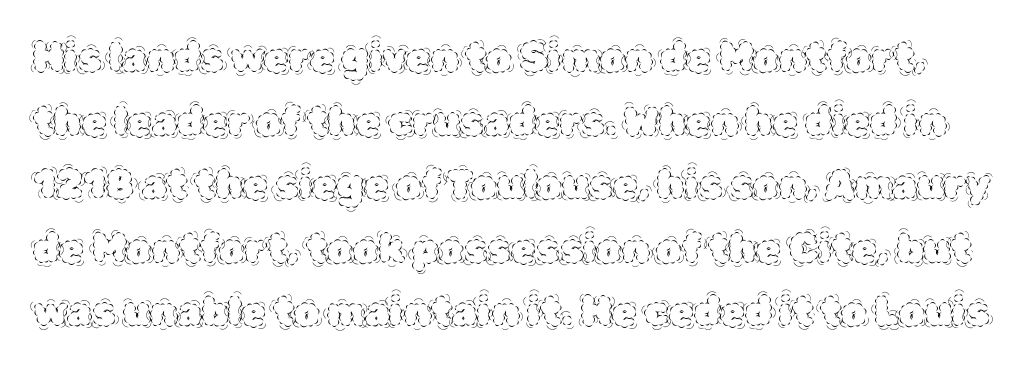
The image shows 40 px thin type, upright; set normal line spacing (1.59x), normal letter spacing, not underlined; a large x-height.
